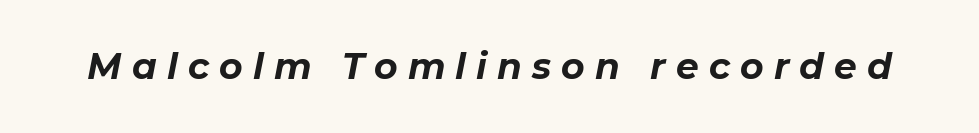
Q: Is the text bold? A: Yes.
Q: Is the text italic (slanted)? A: Yes, it leans right by about 11 degrees.
Q: Is the text underlined? A: No.
Q: Is the spacing between letters normal or unusually wide? A: Unusually wide.
Q: Width (condensed, normal, or wide)? A: Normal.
Q: Stroke contrast? A: Low.
Q: x-height? A: Medium.
Q: Monospaced? A: No.
